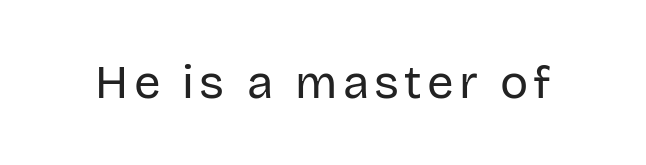
The image shows 47 px regular-weight sans-serif type, upright; set not underlined; low stroke contrast and a large x-height.
